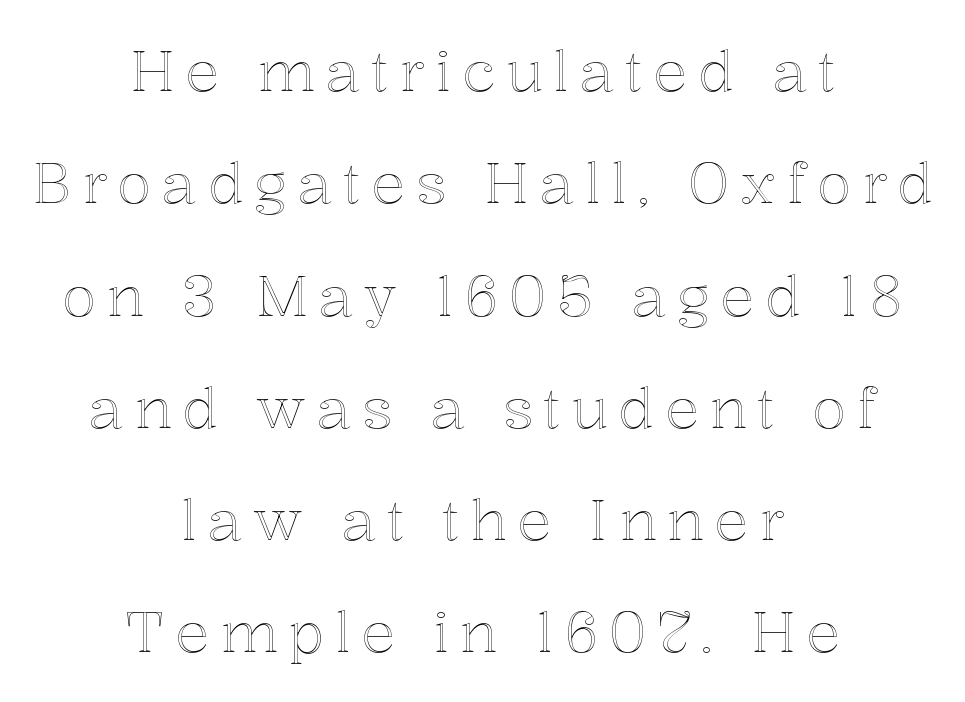
This sample has the flowing, uneven cadence of proportional lettering. In terms of posture, this sample is upright. Horizontally, the lines are justified to the midpoint only. What's the leading like? Stretched, with rows far apart. Honestly, there is no underline to notice here at all.
